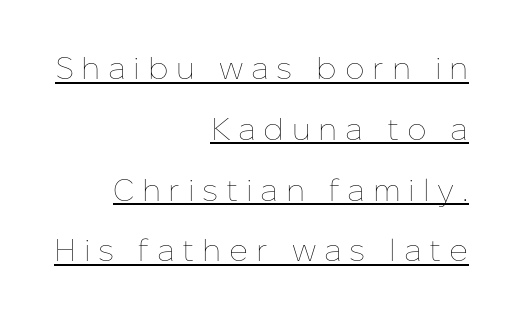
Leftover space on each line is placed entirely before the opening word. This reads as an unemphasized weight, regular at the heaviest. Glance below the letters and you will spot a drawn line. The rendering inserts visible extra space after every character. Rendered with straight, roman letterforms.
